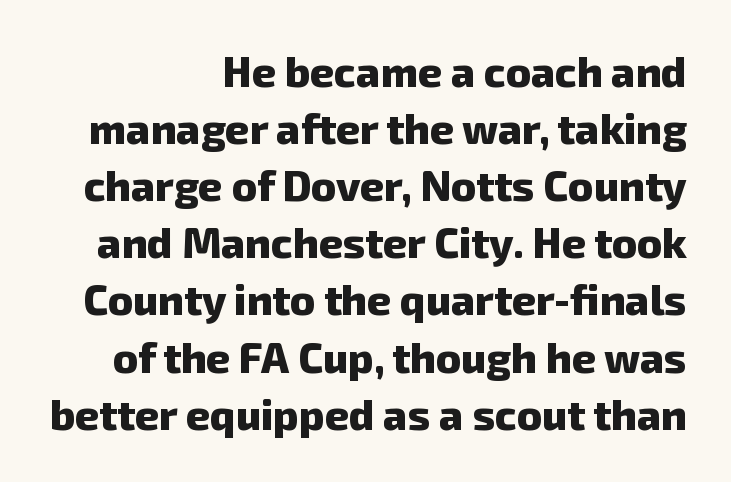
Q: Is the text bold? A: Yes.
Q: Is the typeface a serif or a sans-serif typeface? A: Sans-serif.
Q: Is the text underlined? A: No.
Q: Is the spacing between letters normal or unusually wide? A: Normal.
Q: Is the spacing between lines tight, normal or loose? A: Normal.
Q: Width (condensed, normal, or wide)? A: Normal.
Q: Stroke contrast? A: Low.
Q: x-height? A: Medium.
Q: Monospaced? A: No.
